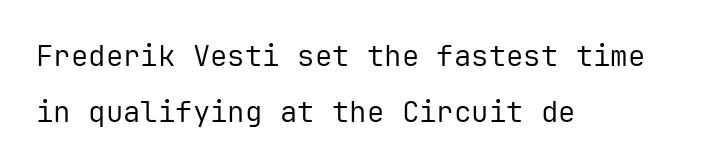
Q: Is the text bold? A: No.
Q: Is the text italic (slanted)? A: No, it is upright.
Q: Is the typeface a serif or a sans-serif typeface? A: Sans-serif.
Q: Is the text underlined? A: No.
Q: How is the paragraph aligned? A: Left-aligned.
Q: Is the spacing between letters normal or unusually wide? A: Normal.
Q: Is the spacing between lines tight, normal or loose? A: Loose.
Q: Width (condensed, normal, or wide)? A: Normal.
Q: Stroke contrast? A: Low.
Q: x-height? A: Medium.
Q: Monospaced? A: Yes.
